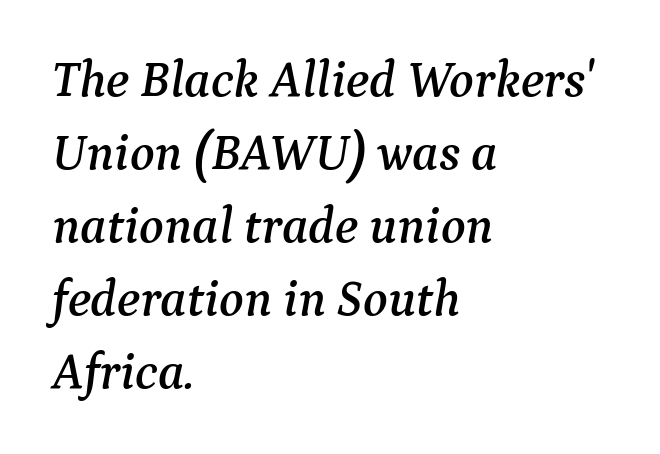
The space beneath each line is pristine and unruled. Which margin do the lines hug? The left one — the right edge is uneven. Emphasis-style slanted type is in use. What stands out about the letter spacing? Nothing — it is the standard amount. Whoever set this chose a conventional vertical rhythm. To sum up the face: it has serifs.
